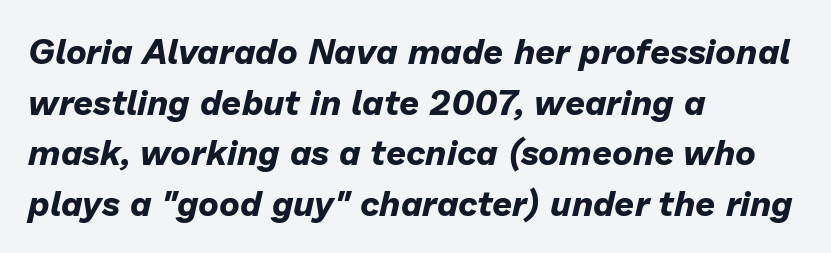
Q: Is the text bold? A: Yes.
Q: Is the text italic (slanted)? A: Yes, it leans right by about 13 degrees.
Q: Is the text underlined? A: No.
Q: How is the paragraph aligned? A: Left-aligned.
Q: Is the spacing between letters normal or unusually wide? A: Normal.
Q: Is the spacing between lines tight, normal or loose? A: Normal.
Q: Width (condensed, normal, or wide)? A: Normal.
Q: Stroke contrast? A: Low.
Q: x-height? A: Medium.
Q: Monospaced? A: No.
